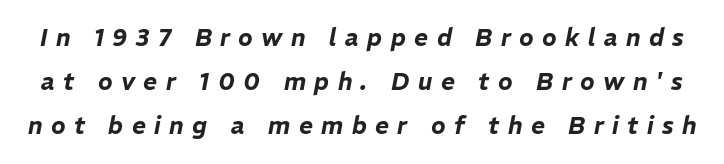
Q: Is the text italic (slanted)? A: Yes, it leans right by about 11 degrees.
Q: Is the text underlined? A: No.
Q: Is the spacing between letters normal or unusually wide? A: Unusually wide.
